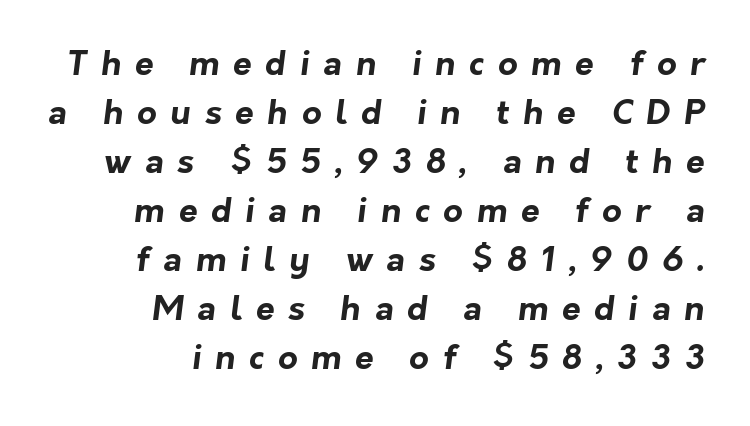
Q: Is the text bold? A: Yes.
Q: Is the typeface a serif or a sans-serif typeface? A: Sans-serif.
Q: Is the text underlined? A: No.
Q: How is the paragraph aligned? A: Right-aligned.
Q: Is the spacing between letters normal or unusually wide? A: Unusually wide.
Q: Is the spacing between lines tight, normal or loose? A: Normal.
Q: Width (condensed, normal, or wide)? A: Normal.
Q: Stroke contrast? A: Low.
Q: x-height? A: Medium.
Q: Monospaced? A: No.
